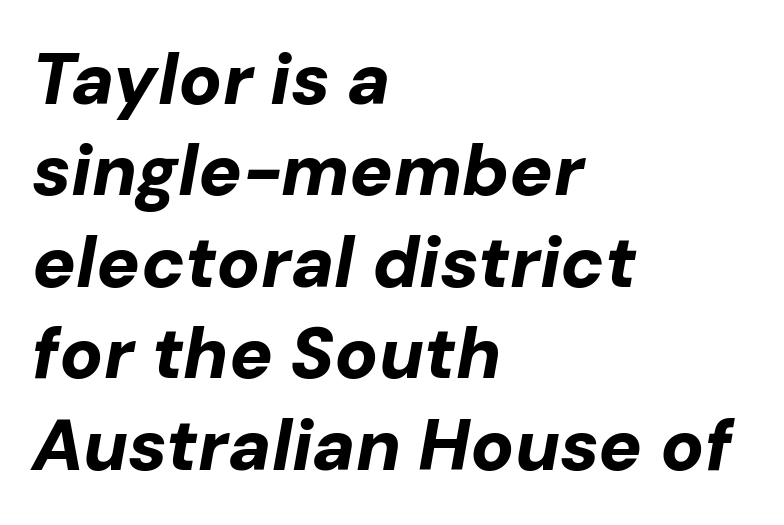
Q: Is the text bold? A: Yes.
Q: Is the text italic (slanted)? A: Yes, it leans right by about 10 degrees.
Q: Is the text underlined? A: No.
Q: How is the paragraph aligned? A: Left-aligned.
Q: Is the spacing between letters normal or unusually wide? A: Normal.
Q: Is the spacing between lines tight, normal or loose? A: Normal.
Q: Width (condensed, normal, or wide)? A: Normal.
Q: Stroke contrast? A: Low.
Q: x-height? A: Medium.
Q: Monospaced? A: No.
